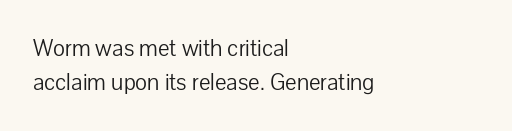
The image shows 23 px text type, upright; set left-aligned, normal line spacing (1.49x), normal letter spacing, not underlined.
